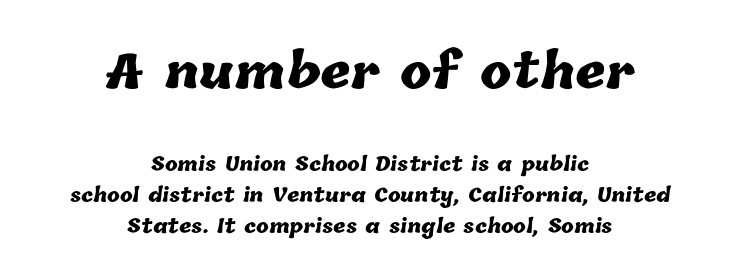
The image shows 47 px heavy type; set centered, normal line spacing (1.64x), normal letter spacing, not underlined; the first (top) block is 2.47x larger; low stroke contrast and a medium x-height.
